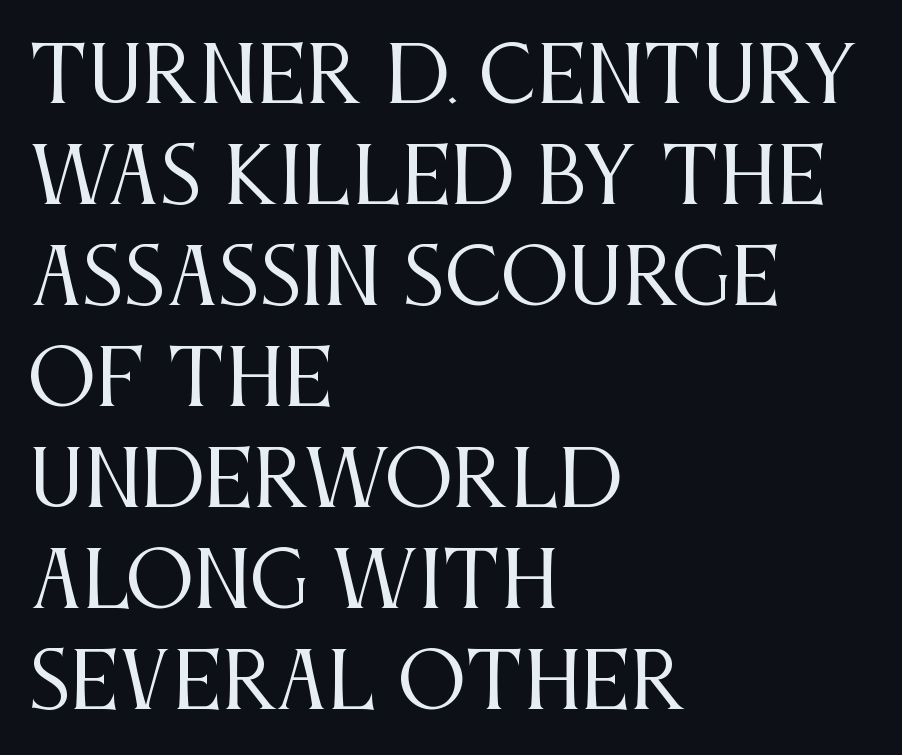
The image shows 76 px regular-weight, condensed serif type, upright; set left-aligned, normal line spacing (1.33x), normal letter spacing, not underlined; medium stroke contrast and a large x-height.
